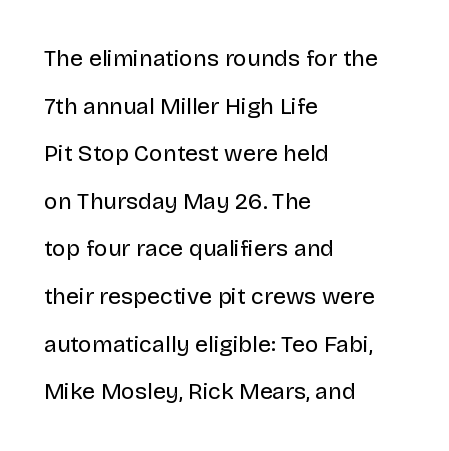
The image shows 23 px text type, upright; set left-aligned, loose line spacing (2.07x), normal letter spacing, not underlined.
